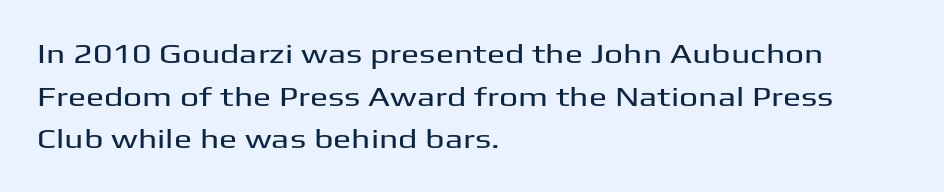
Q: Is the text italic (slanted)? A: No, it is upright.
Q: Is the text underlined? A: No.
Q: How is the paragraph aligned? A: Left-aligned.
Q: Is the spacing between letters normal or unusually wide? A: Normal.
Q: Is the spacing between lines tight, normal or loose? A: Normal.
